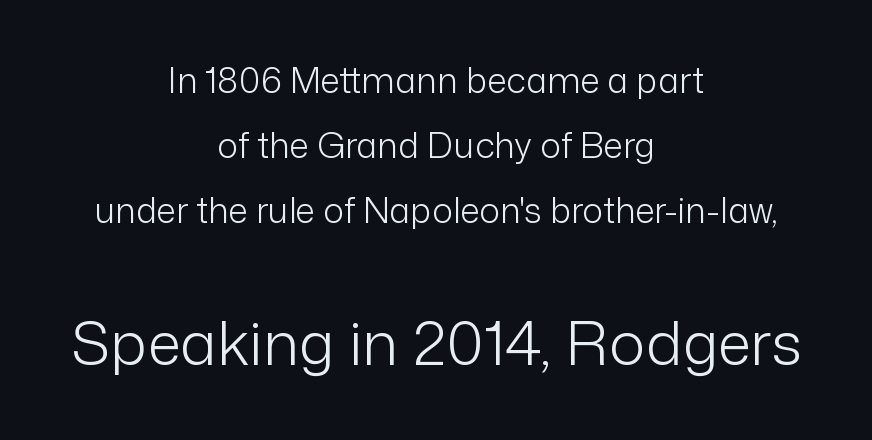
{"serif": "no", "italic": "no", "bold": "no", "weight": "light", "width": "normal", "stroke_contrast": "low", "x_height": "medium", "monospaced": "no", "underline": "no", "align": "center", "line_spacing_ratio": 1.86, "letter_spacing": "normal", "letter_spacing_em": 0.0, "larger_block": "second", "size_ratio": 1.74, "glyph_px": 61}
